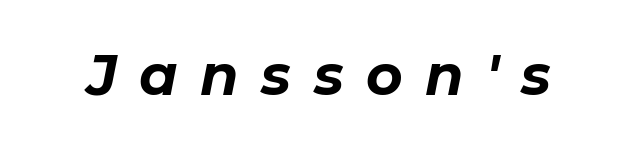
Q: Is the text bold? A: Yes.
Q: Is the text italic (slanted)? A: Yes, it leans right by about 11 degrees.
Q: Is the text underlined? A: No.
Q: Is the spacing between letters normal or unusually wide? A: Unusually wide.
Q: Width (condensed, normal, or wide)? A: Normal.
Q: Stroke contrast? A: Low.
Q: x-height? A: Medium.
Q: Monospaced? A: No.
